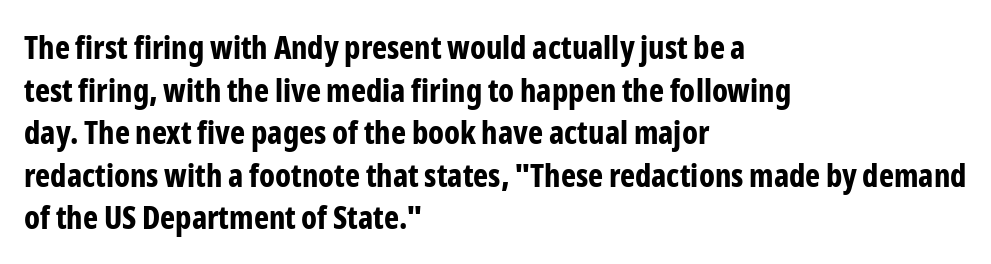
Q: Is the text bold? A: Yes.
Q: Is the text italic (slanted)? A: No, it is upright.
Q: Is the typeface a serif or a sans-serif typeface? A: Sans-serif.
Q: Is the text underlined? A: No.
Q: How is the paragraph aligned? A: Left-aligned.
Q: Is the spacing between letters normal or unusually wide? A: Normal.
Q: Is the spacing between lines tight, normal or loose? A: Normal.
Q: Width (condensed, normal, or wide)? A: Condensed.
Q: Stroke contrast? A: Low.
Q: x-height? A: Medium.
Q: Monospaced? A: No.
